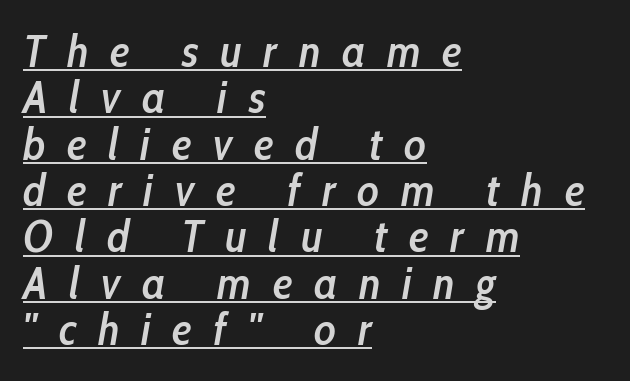
Q: Is the text bold? A: Semi-bold.
Q: Is the text italic (slanted)? A: Yes, it leans right by about 10 degrees.
Q: Is the text underlined? A: Yes.
Q: How is the paragraph aligned? A: Left-aligned.
Q: Is the spacing between letters normal or unusually wide? A: Unusually wide.
Q: Is the spacing between lines tight, normal or loose? A: Tight.
Q: Width (condensed, normal, or wide)? A: Condensed.
Q: Stroke contrast? A: Low.
Q: x-height? A: Medium.
Q: Monospaced? A: No.
